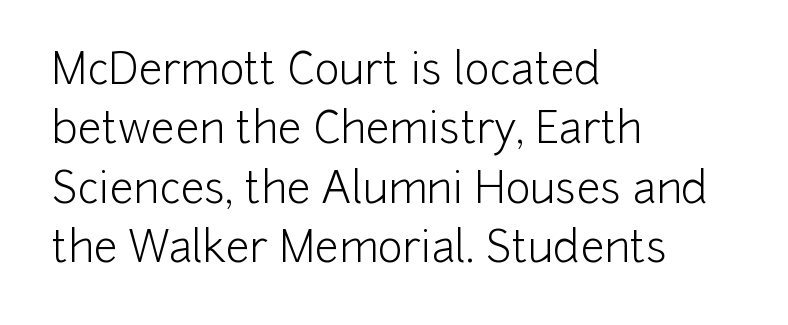
Compared with a centered layout, this one pins lines to the left instead. Baseline-to-baseline distance is the conventional proportion of letter height. Look at the tracking — it's just the regular setting, nothing added. Serifs: no, the terminals of the letterforms are clean.
